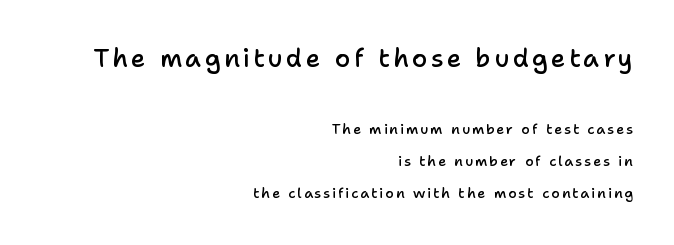
The image shows 25 px text type, upright; set right-aligned, loose line spacing (2.31x), not underlined; the first (top) block is 1.79x larger.
